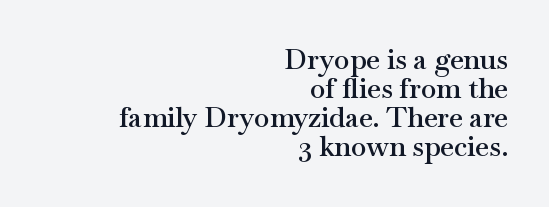
The image shows 28 px semibold, wide serif type, upright; set right-aligned, tight line spacing (1.04x), normal letter spacing, not underlined; medium stroke contrast and a small x-height.
